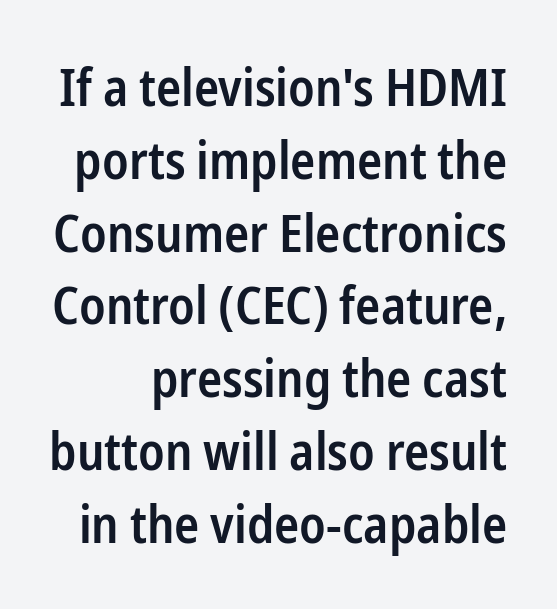
Q: Is the text bold? A: Semi-bold.
Q: Is the text italic (slanted)? A: No, it is upright.
Q: Is the typeface a serif or a sans-serif typeface? A: Sans-serif.
Q: Is the text underlined? A: No.
Q: Is the spacing between letters normal or unusually wide? A: Normal.
Q: Is the spacing between lines tight, normal or loose? A: Normal.
Q: Width (condensed, normal, or wide)? A: Condensed.
Q: Stroke contrast? A: Low.
Q: x-height? A: Medium.
Q: Monospaced? A: No.
